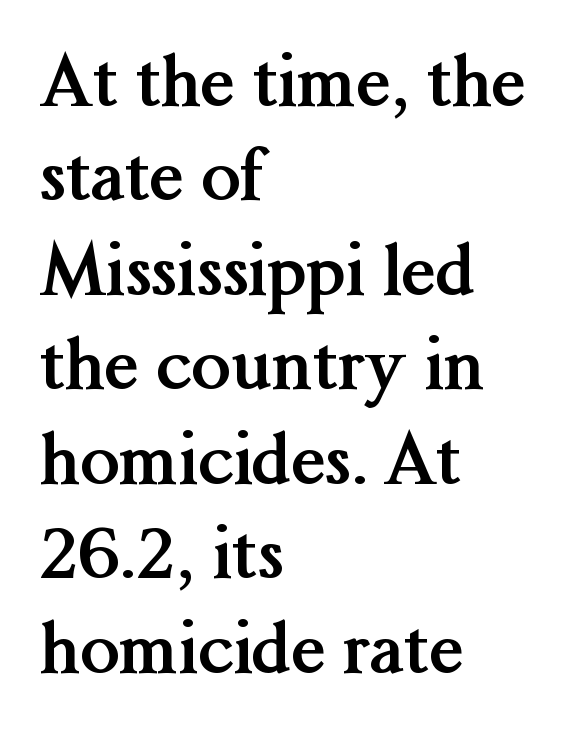
{"serif": "yes", "italic": "no", "bold": "yes", "weight": "semibold", "width": "normal", "stroke_contrast": "medium", "x_height": "medium", "monospaced": "no", "underline": "no", "align": "left", "line_spacing": "normal", "line_spacing_ratio": 1.35, "letter_spacing": "normal", "letter_spacing_em": 0.0, "glyph_px": 70}
